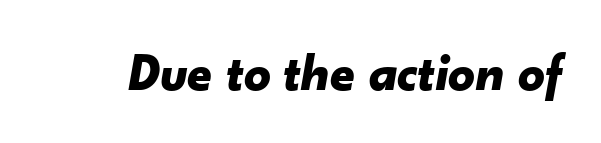
Q: Is the text bold? A: Yes.
Q: Is the text italic (slanted)? A: Yes, it leans right by about 10 degrees.
Q: Is the text underlined? A: No.
Q: Is the spacing between letters normal or unusually wide? A: Normal.
Q: Width (condensed, normal, or wide)? A: Normal.
Q: Stroke contrast? A: Low.
Q: x-height? A: Small.
Q: Monospaced? A: No.
